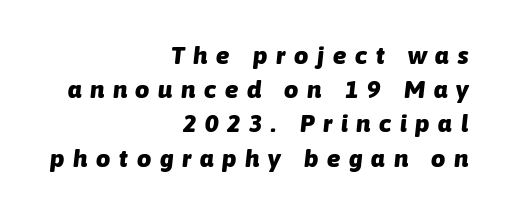
Someone cranked the tracking dial way up on this one. Typographic density is high because the face is bold. A flush-right, rag-left setting is used for this passage. Rendered with sloped, italic letterforms. Leading matches the norm, producing a regular column.
